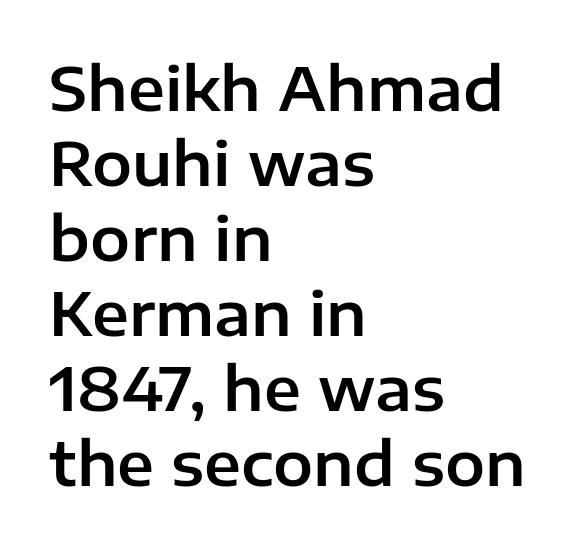
{"serif": "no", "italic": "no", "width": "normal", "stroke_contrast": "low", "x_height": "medium", "monospaced": "no", "underline": "no", "align": "left", "line_spacing": "normal", "line_spacing_ratio": 1.25, "letter_spacing": "normal", "letter_spacing_em": 0.0, "glyph_px": 60}
